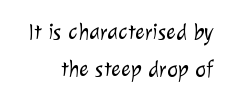
Summary of weight: not heavy and not bold. The block of text has a typical density, with ordinary space between rows. Short and long lines alike share a common ending point at right. Each row of text sits above clean, open space. Letter spacing: default.
